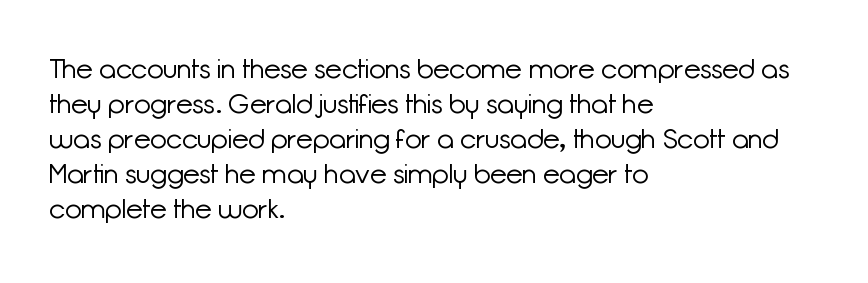
Q: Is the text bold? A: No.
Q: Is the text italic (slanted)? A: No, it is upright.
Q: Is the text underlined? A: No.
Q: How is the paragraph aligned? A: Left-aligned.
Q: Is the spacing between letters normal or unusually wide? A: Normal.
Q: Is the spacing between lines tight, normal or loose? A: Normal.
